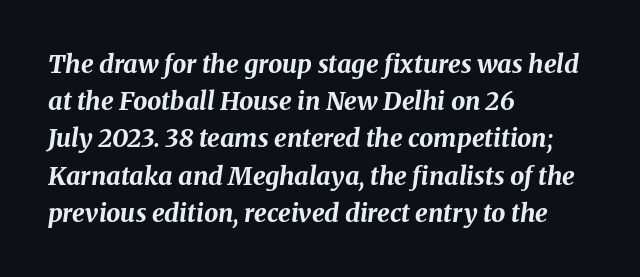
Characters follow at the spacing the type designer built in. Summary of weight: heavy, a full bold. Is the type slanted? Yes — the strokes lean at a clear angle. The space directly below the letters is spotless. The rows are spaced the way most documents space them. The text block is weighted toward the left margin, trailing off unevenly rightward.
